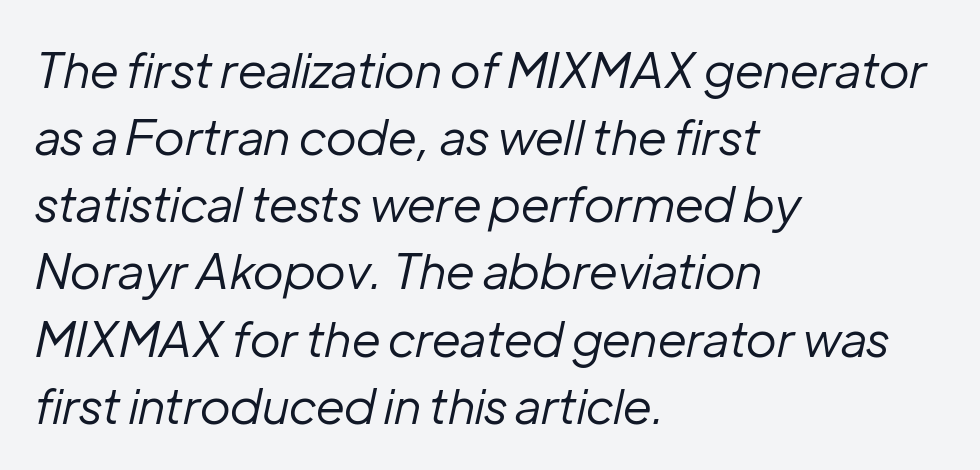
Q: Is the text bold? A: No.
Q: Is the text italic (slanted)? A: Yes, it leans right by about 12 degrees.
Q: Is the text underlined? A: No.
Q: How is the paragraph aligned? A: Left-aligned.
Q: Is the spacing between letters normal or unusually wide? A: Normal.
Q: Is the spacing between lines tight, normal or loose? A: Normal.
Q: Width (condensed, normal, or wide)? A: Normal.
Q: Stroke contrast? A: Low.
Q: x-height? A: Medium.
Q: Monospaced? A: No.
